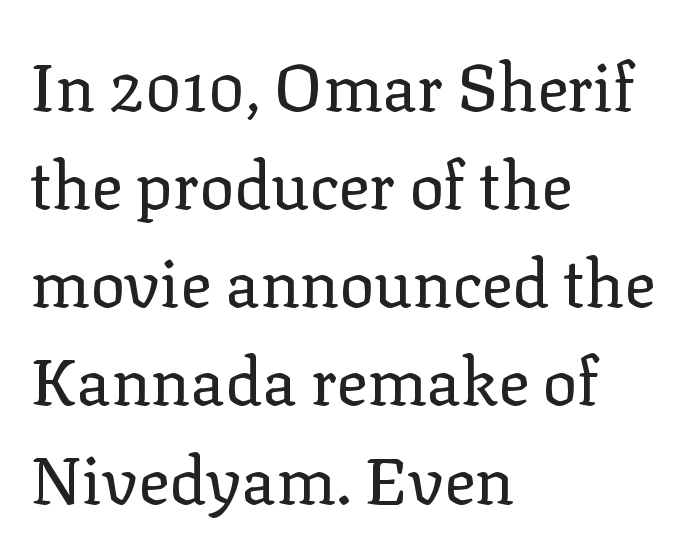
{"serif": "yes", "italic": "no", "bold": "no", "weight": "regular", "width": "normal", "stroke_contrast": "low", "x_height": "medium", "monospaced": "no", "underline": "no", "align": "left", "line_spacing": "normal", "line_spacing_ratio": 1.51, "letter_spacing": "normal", "letter_spacing_em": 0.0, "glyph_px": 65}
